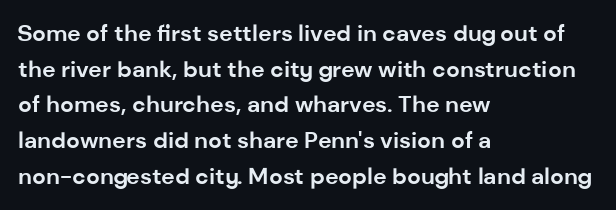
Q: Is the text bold? A: Yes.
Q: Is the text italic (slanted)? A: No, it is upright.
Q: Is the text underlined? A: No.
Q: How is the paragraph aligned? A: Left-aligned.
Q: Is the spacing between letters normal or unusually wide? A: Normal.
Q: Is the spacing between lines tight, normal or loose? A: Normal.
